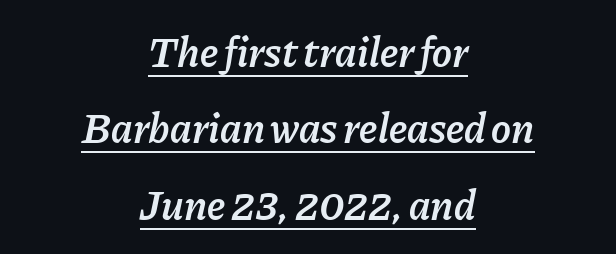
Q: Is the text bold? A: Semi-bold.
Q: Is the text italic (slanted)? A: Yes, it leans right by about 11 degrees.
Q: Is the text underlined? A: Yes.
Q: How is the paragraph aligned? A: Centered.
Q: Is the spacing between letters normal or unusually wide? A: Normal.
Q: Width (condensed, normal, or wide)? A: Normal.
Q: Stroke contrast? A: Low.
Q: x-height? A: Medium.
Q: Monospaced? A: No.
